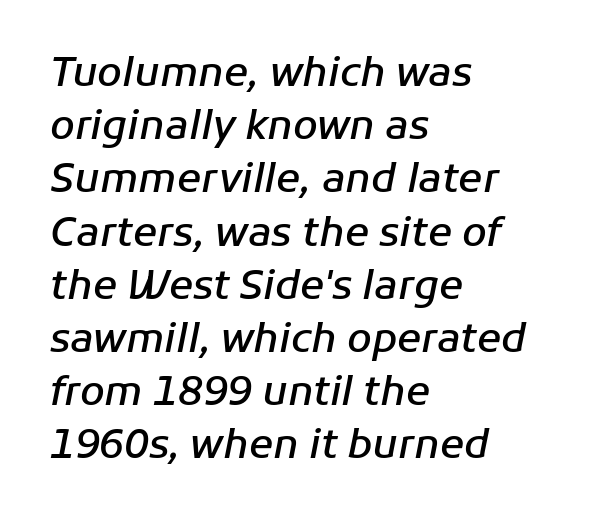
A bare baseline throughout the passage. The rendering uses natural spacing where letterforms have individual widths. Posture: slanted. Slightly chunky letters — semibold, I'd say, not full bold. All the whitespace from short lines collects on the right.
